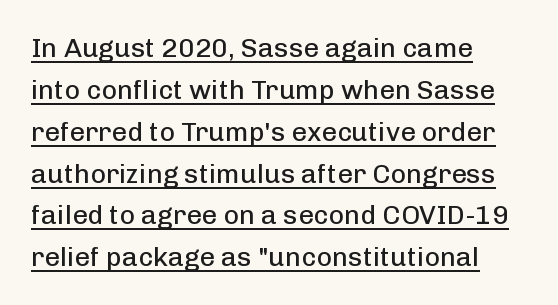
{"italic": "no", "bold": "no", "underline": "yes", "align": "left", "line_spacing": "normal", "line_spacing_ratio": 1.55, "letter_spacing": "normal", "letter_spacing_em": 0.0, "glyph_px": 27}
